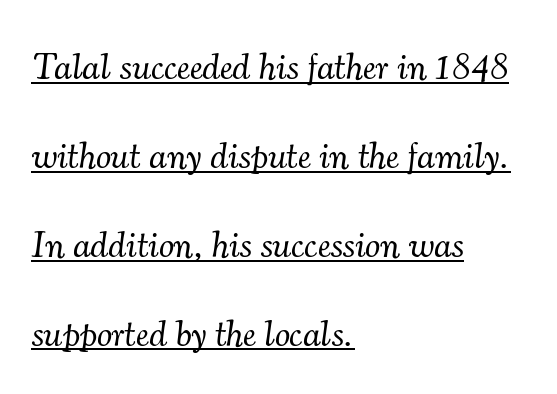
The designer went with a serif here, giving each stem small feet. Each word holds together tightly as a unit, with standard inter-letter gaps. Students, observe the line beneath the letters — that is underlining. Teacher's note: observe the even left margin — that is flush-left alignment.
